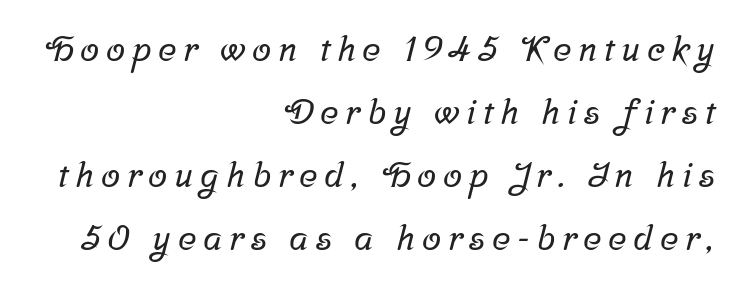
The image shows 35 px text type; set right-aligned, line spacing 1.8x, not underlined; low stroke contrast and a medium x-height.
